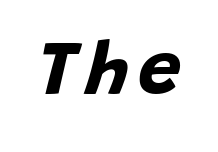
Q: Is the text bold? A: Yes.
Q: Is the text italic (slanted)? A: Yes, it leans right by about 15 degrees.
Q: Is the text underlined? A: No.
Q: Width (condensed, normal, or wide)? A: Normal.
Q: Stroke contrast? A: Low.
Q: x-height? A: Large.
Q: Monospaced? A: No.
